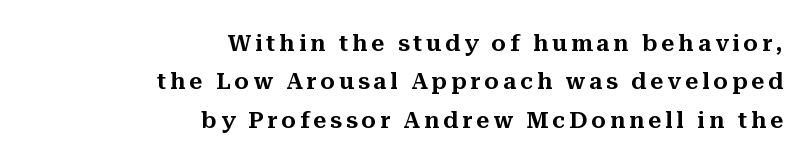
Q: Is the text italic (slanted)? A: No, it is upright.
Q: Is the text underlined? A: No.
Q: How is the paragraph aligned? A: Right-aligned.
Q: Is the spacing between lines tight, normal or loose? A: Normal.
